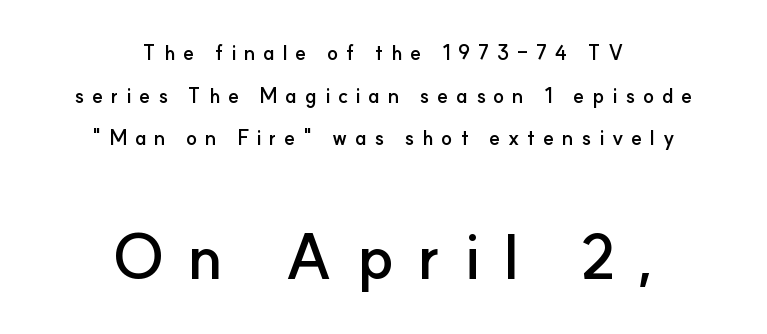
Honestly, there is no underline to notice here at all. The lettering holds an erect, upright posture throughout. Note: no serifs on the glyphs. The rendering uses a large line-height, opening up the rows. Spacing verdict: proportional, widths tailored to each character. The later block is typeset at a bigger size than the earlier block.
